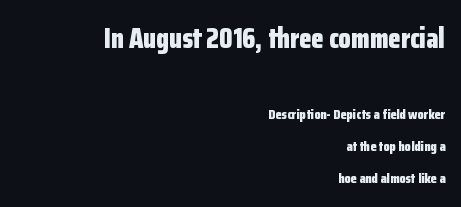
Q: Is the text bold? A: Yes.
Q: Is the text italic (slanted)? A: No, it is upright.
Q: Is the typeface a serif or a sans-serif typeface? A: Sans-serif.
Q: Is the text underlined? A: No.
Q: How is the paragraph aligned? A: Right-aligned.
Q: Is the spacing between letters normal or unusually wide? A: Normal.
Q: Is the spacing between lines tight, normal or loose? A: Loose.
Q: Which block of text is set in a larger size, the first (top) or the second (bottom)? A: The first (top) one.
Q: Width (condensed, normal, or wide)? A: Condensed.
Q: Stroke contrast? A: Low.
Q: x-height? A: Medium.
Q: Monospaced? A: No.
